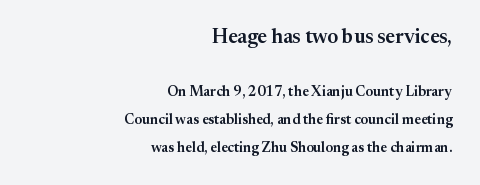
The image shows 20 px text type, upright; set right-aligned, loose line spacing (2.03x), normal letter spacing, not underlined; the first (top) block is 1.43x larger.
